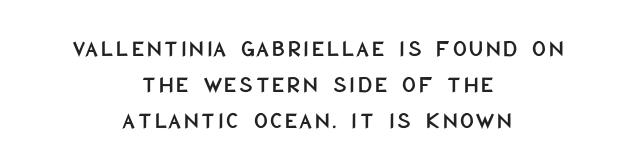
Q: Is the text italic (slanted)? A: No, it is upright.
Q: Is the text underlined? A: No.
Q: How is the paragraph aligned? A: Centered.
Q: Is the spacing between lines tight, normal or loose? A: Normal.
